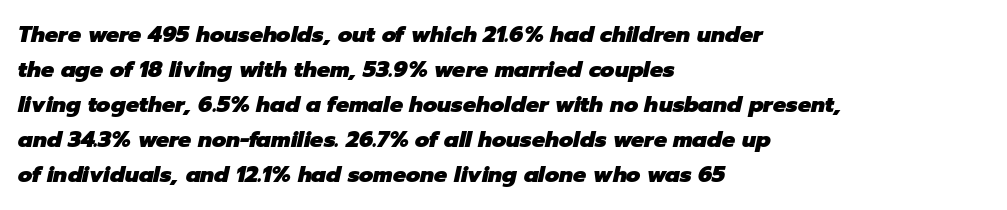
{"italic": "yes", "lean": "right", "slant_degrees": 12, "bold": "yes", "underline": "no", "align": "left", "line_spacing": "normal", "line_spacing_ratio": 1.59, "letter_spacing": "normal", "letter_spacing_em": 0.0, "glyph_px": 22}
